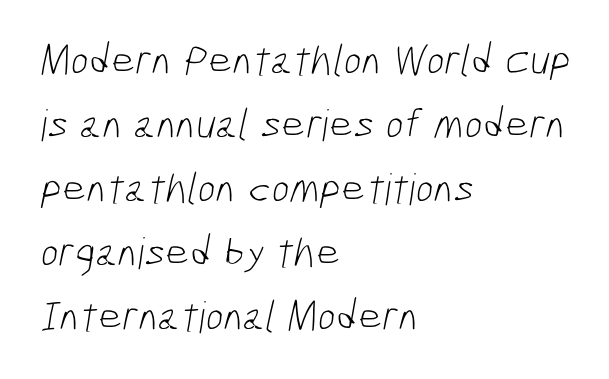
No letter is thick-stroked: the sample isn't bold. Serifs: no, the terminals of the letterforms are clean. Honestly, there is no underline to notice here at all. You could not count columns in this text — the font is proportionally spaced.
